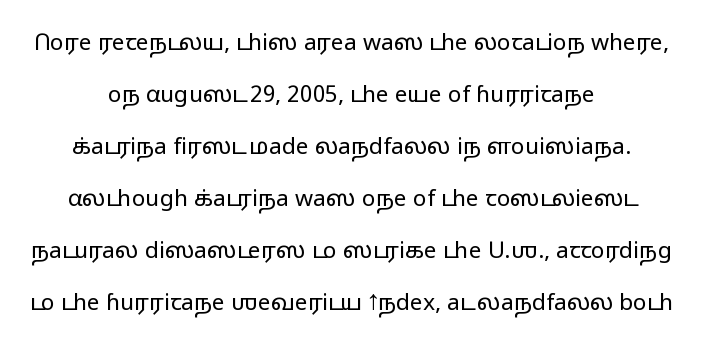
The image shows 23 px text type, upright; set centered, loose line spacing (2.26x), normal letter spacing, not underlined.
